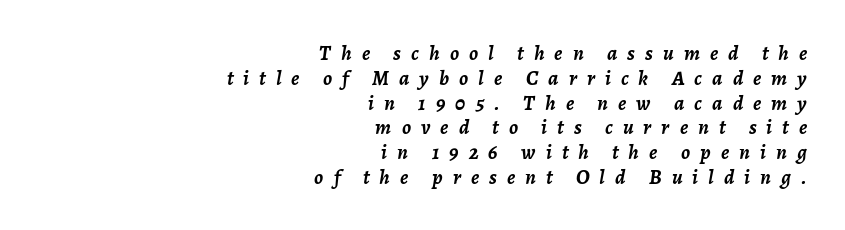
Q: Is the text bold? A: Yes.
Q: Is the text italic (slanted)? A: Yes, it leans right by about 7 degrees.
Q: Is the text underlined? A: No.
Q: How is the paragraph aligned? A: Right-aligned.
Q: Is the spacing between letters normal or unusually wide? A: Unusually wide.
